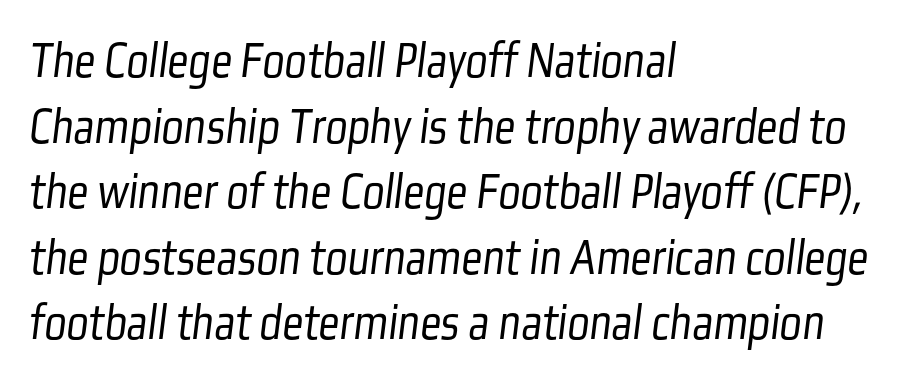
Q: Is the text bold? A: No.
Q: Is the typeface a serif or a sans-serif typeface? A: Sans-serif.
Q: Is the text underlined? A: No.
Q: How is the paragraph aligned? A: Left-aligned.
Q: Is the spacing between letters normal or unusually wide? A: Normal.
Q: Is the spacing between lines tight, normal or loose? A: Normal.
Q: Width (condensed, normal, or wide)? A: Condensed.
Q: Stroke contrast? A: Low.
Q: x-height? A: Medium.
Q: Monospaced? A: No.
